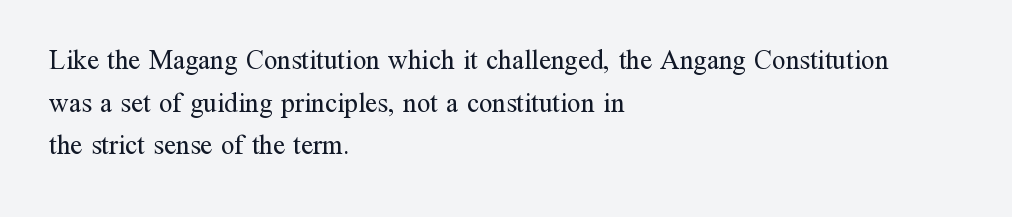
{"italic": "no", "bold": "no", "underline": "no", "align": "left", "line_spacing": "normal", "line_spacing_ratio": 1.58, "letter_spacing": "normal", "letter_spacing_em": 0.0, "glyph_px": 27}
